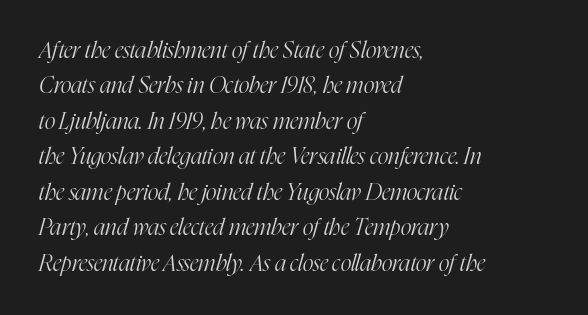
The font sits on the lighter half of the weight spectrum, regular included. The letters sit at their default tracking, neither squeezed nor spread. The rendering applies a slant to the glyphs. The strip under each line holds only bare page. The rows are spaced the way most documents space them. Horizontal alignment here is leftward, the default for most running prose.
